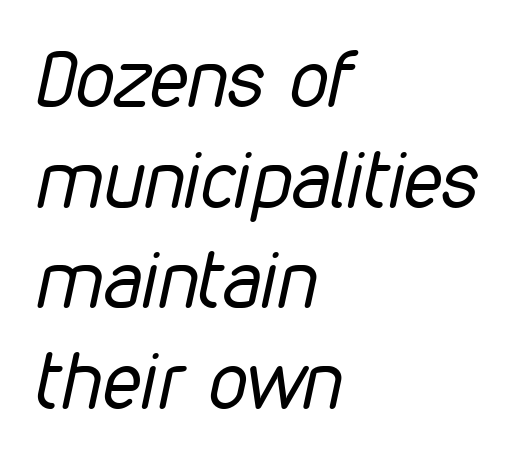
{"italic": "yes", "lean": "right", "slant_degrees": 12, "bold": "no", "weight": "regular", "width": "condensed", "stroke_contrast": "low", "x_height": "medium", "monospaced": "no", "underline": "no", "align": "left", "line_spacing": "normal", "line_spacing_ratio": 1.29, "letter_spacing": "normal", "letter_spacing_em": 0.0, "glyph_px": 78}
